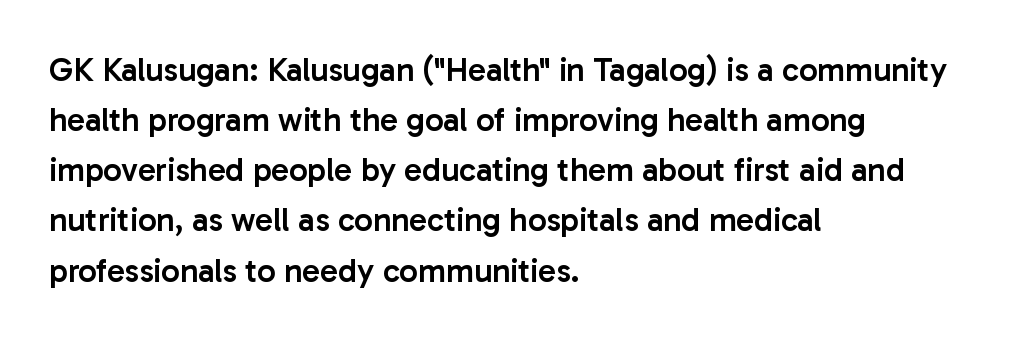
{"serif": "no", "italic": "no", "bold": "semi", "weight": "semibold", "width": "normal", "stroke_contrast": "low", "x_height": "medium", "monospaced": "no", "underline": "no", "align": "left", "line_spacing": "normal", "line_spacing_ratio": 1.52, "letter_spacing": "normal", "letter_spacing_em": 0.0, "glyph_px": 33}
